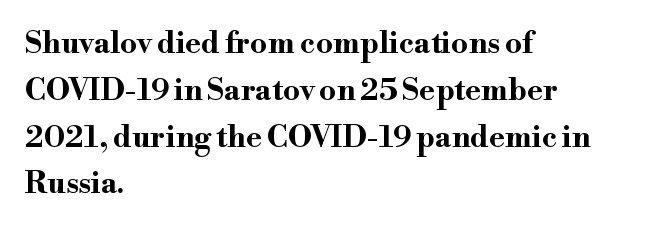
Standard letterfit; no display-style spreading of the glyphs. Short and long lines alike share a common starting point at left. Is there any slant? The stems are plumb. Rows of type keep a routine distance in the vertical direction. Anything drawn beneath the words? Only blank space.
